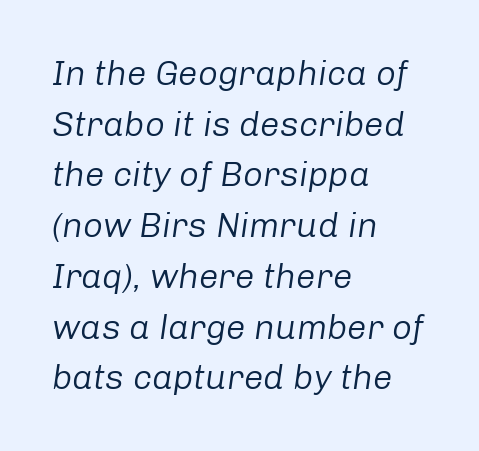
Q: Is the text bold? A: No.
Q: Is the text italic (slanted)? A: Yes, it leans right by about 8 degrees.
Q: Is the text underlined? A: No.
Q: How is the paragraph aligned? A: Left-aligned.
Q: Is the spacing between letters normal or unusually wide? A: Normal.
Q: Is the spacing between lines tight, normal or loose? A: Normal.
Q: Width (condensed, normal, or wide)? A: Normal.
Q: Stroke contrast? A: Low.
Q: x-height? A: Medium.
Q: Monospaced? A: No.
